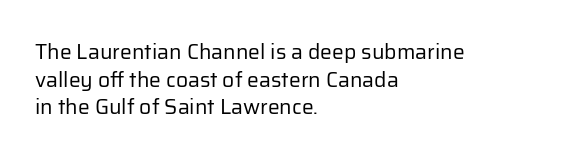
Every stem runs plumb, perpendicular to the baseline. Leftover space on each line is placed entirely after the last word. Check the space under the baseline: it is left empty. This reads as an unemphasized weight, regular at the heaviest. Caption: standard tracking, unaltered.
